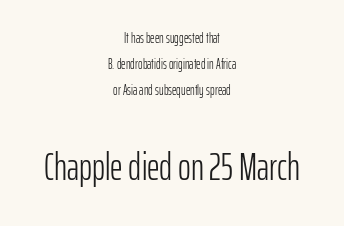
{"serif": "no", "italic": "no", "bold": "no", "weight": "light", "width": "condensed", "stroke_contrast": "low", "x_height": "medium", "monospaced": "no", "underline": "no", "align": "center", "line_spacing_ratio": 1.84, "letter_spacing": "normal", "letter_spacing_em": 0.0, "larger_block": "second", "size_ratio": 2.79, "glyph_px": 39}
